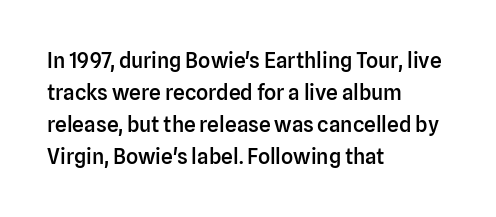
{"italic": "no", "bold": "semi", "underline": "no", "align": "left", "line_spacing": "normal", "line_spacing_ratio": 1.53, "letter_spacing": "normal", "letter_spacing_em": 0.0, "glyph_px": 21}
